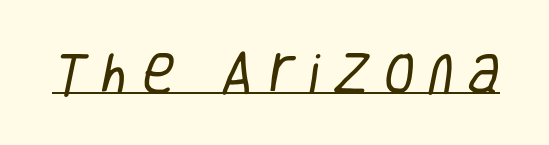
The image shows 45 px regular-weight, condensed sans-serif type; set unusually wide letter spacing (+0.31 em), underlined; low stroke contrast and a large x-height.
